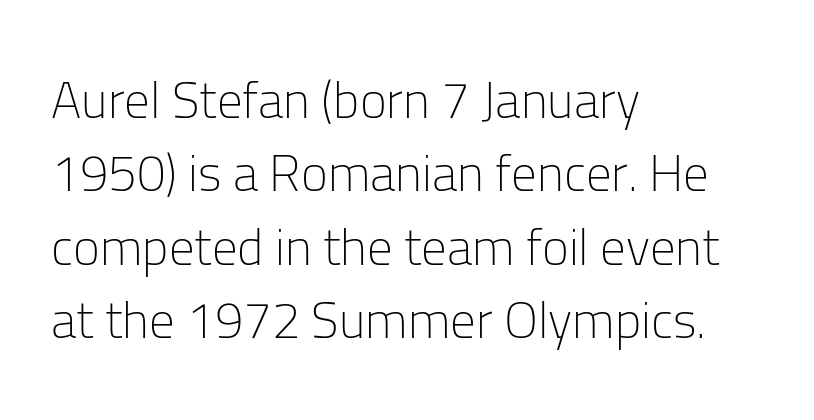
The image shows 51 px light sans-serif type, upright; set left-aligned, normal line spacing (1.44x), normal letter spacing, not underlined; low stroke contrast and a medium x-height.
